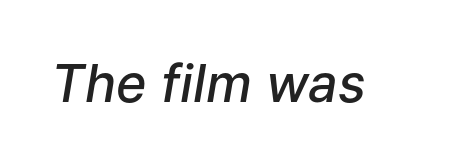
Q: Is the text bold? A: Semi-bold.
Q: Is the text italic (slanted)? A: Yes, it leans right by about 9 degrees.
Q: Is the text underlined? A: No.
Q: Is the spacing between letters normal or unusually wide? A: Normal.
Q: Width (condensed, normal, or wide)? A: Normal.
Q: Stroke contrast? A: Low.
Q: x-height? A: Medium.
Q: Monospaced? A: No.
